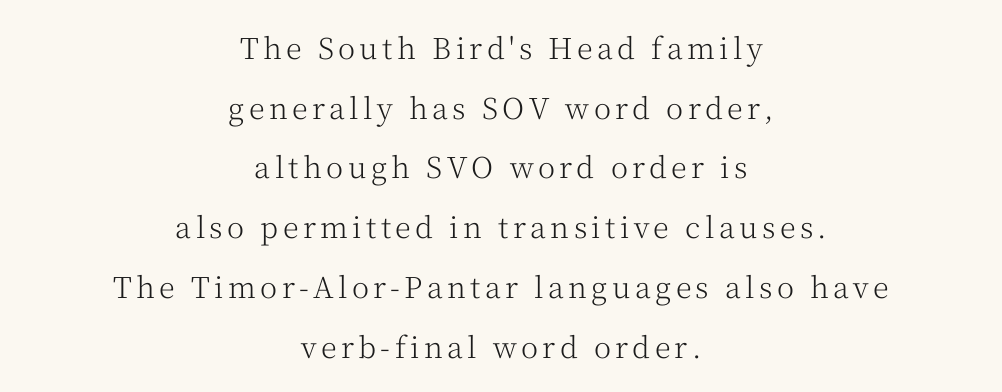
{"serif": "yes", "italic": "no", "bold": "no", "weight": "light", "width": "normal", "stroke_contrast": "medium", "x_height": "medium", "monospaced": "no", "underline": "no", "align": "center", "line_spacing": "loose", "line_spacing_ratio": 2.06, "glyph_px": 29}
